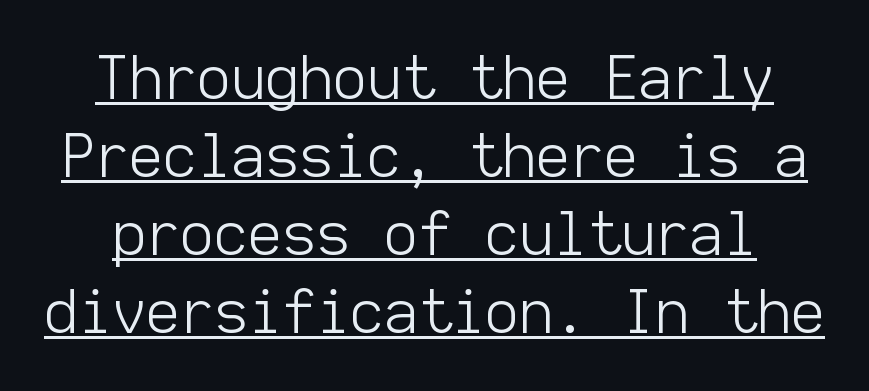
This is not heavy type; no bold has been used. Horizontal bands of white between lines are of average thickness. Grotesque or geometric, the face here clearly has no serifs. Rendered with straight, roman letterforms. Caption: lettering with a line underneath.
